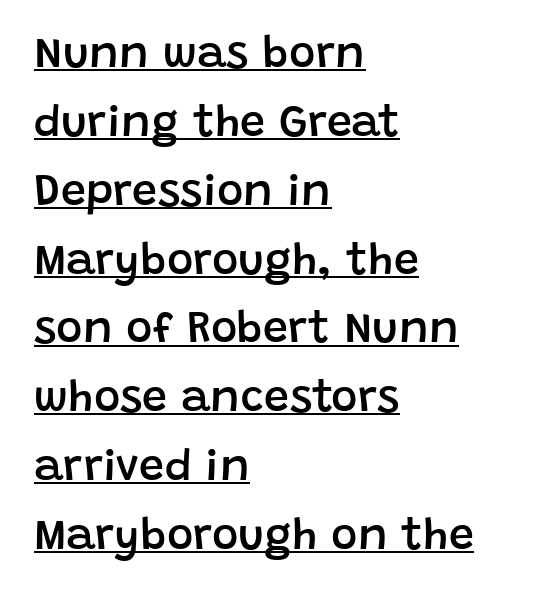
Q: Is the text bold? A: Semi-bold.
Q: Is the text italic (slanted)? A: No, it is upright.
Q: Is the typeface a serif or a sans-serif typeface? A: Sans-serif.
Q: Is the text underlined? A: Yes.
Q: How is the paragraph aligned? A: Left-aligned.
Q: Is the spacing between letters normal or unusually wide? A: Normal.
Q: Is the spacing between lines tight, normal or loose? A: Normal.
Q: Width (condensed, normal, or wide)? A: Normal.
Q: Stroke contrast? A: Low.
Q: x-height? A: Large.
Q: Monospaced? A: No.
